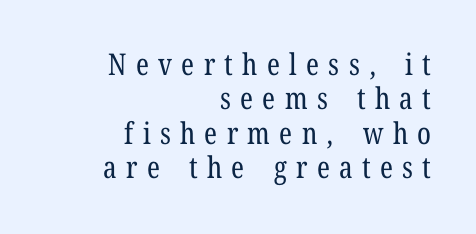
{"serif": "yes", "italic": "no", "bold": "no", "weight": "regular", "width": "condensed", "stroke_contrast": "low", "x_height": "medium", "monospaced": "no", "underline": "no", "align": "right", "line_spacing": "tight", "line_spacing_ratio": 1.15, "letter_spacing": "wide", "letter_spacing_em": 0.31, "glyph_px": 30}
